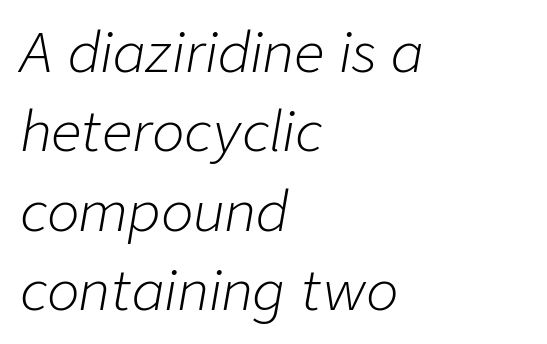
The specimen omits any rule beneath the text block's lines. There's an unmistakable incline to the writing here. Think of a printed novel: that variable character pitch is what you see here. Teacher's note: observe the even left margin — that is flush-left alignment. Tracking value appears to be zero — textbook default spacing.
